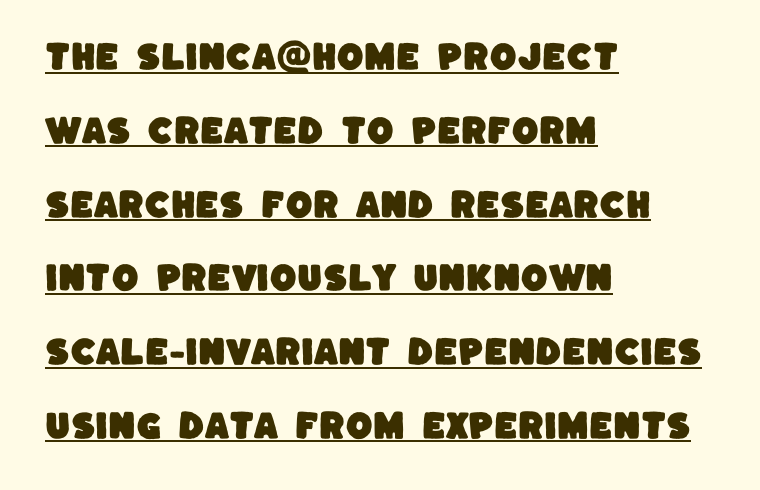
{"serif": "no", "width": "normal", "stroke_contrast": "low", "x_height": "large", "monospaced": "no", "underline": "yes", "align": "left", "line_spacing": "loose", "line_spacing_ratio": 2.38, "letter_spacing": "normal", "letter_spacing_em": 0.0, "glyph_px": 31}
